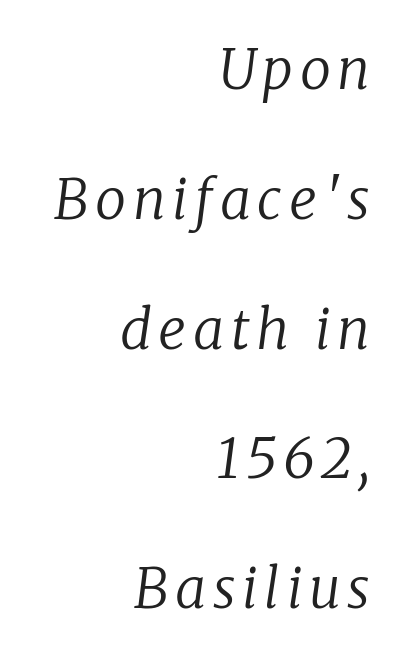
{"serif": "yes", "italic": "yes", "lean": "right", "slant_degrees": 8, "bold": "no", "weight": "regular", "width": "normal", "stroke_contrast": "low", "x_height": "medium", "monospaced": "no", "underline": "no", "align": "right", "line_spacing": "loose", "line_spacing_ratio": 2.36, "glyph_px": 55}
